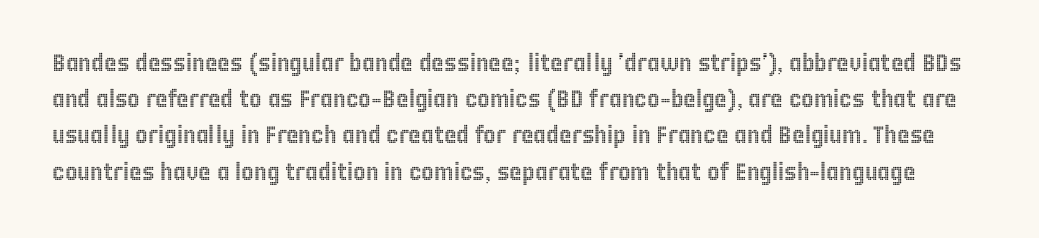
The image shows 24 px text type, upright; set normal line spacing (1.51x), normal letter spacing, not underlined.
